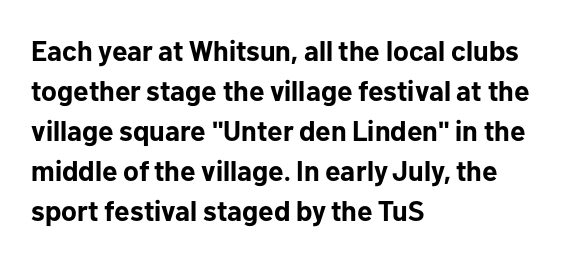
The image shows 28 px bold sans-serif type, upright; set left-aligned, normal line spacing (1.43x), normal letter spacing, not underlined; low stroke contrast and a medium x-height.
